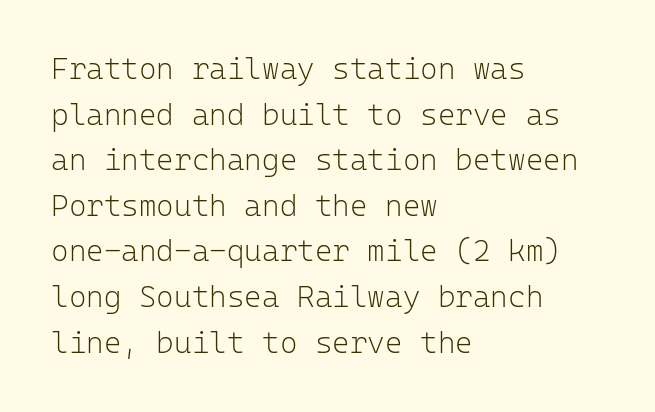
A bare baseline throughout the passage. Observe the absence of serifs on each vertical stroke in this sample. The specimen reads as upright at a glance. The face used here is rendered with its standard letterfit.
